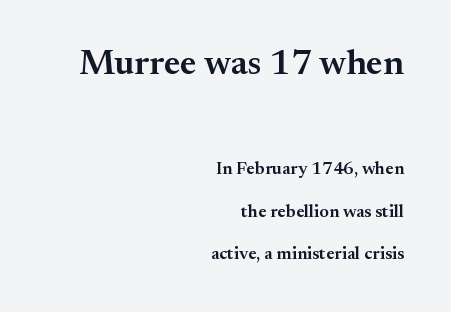
Q: Is the text bold? A: Semi-bold.
Q: Is the text italic (slanted)? A: No, it is upright.
Q: Is the typeface a serif or a sans-serif typeface? A: Serif.
Q: Is the text underlined? A: No.
Q: How is the paragraph aligned? A: Right-aligned.
Q: Is the spacing between letters normal or unusually wide? A: Normal.
Q: Is the spacing between lines tight, normal or loose? A: Loose.
Q: Which block of text is set in a larger size, the first (top) or the second (bottom)? A: The first (top) one.
Q: Width (condensed, normal, or wide)? A: Normal.
Q: Stroke contrast? A: Medium.
Q: x-height? A: Small.
Q: Monospaced? A: No.
